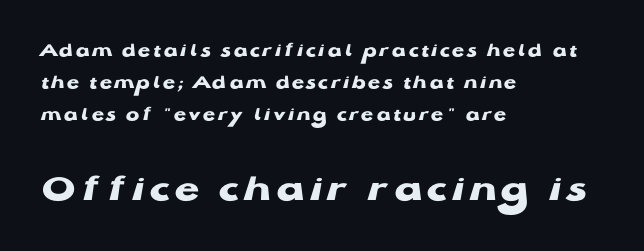
{"serif": "no", "italic": "no", "bold": "yes", "weight": "heavy", "width": "wide", "stroke_contrast": "low", "x_height": "medium", "monospaced": "no", "underline": "no", "align": "left", "line_spacing": "normal", "line_spacing_ratio": 1.61, "larger_block": "second", "size_ratio": 2.0, "glyph_px": 40}
